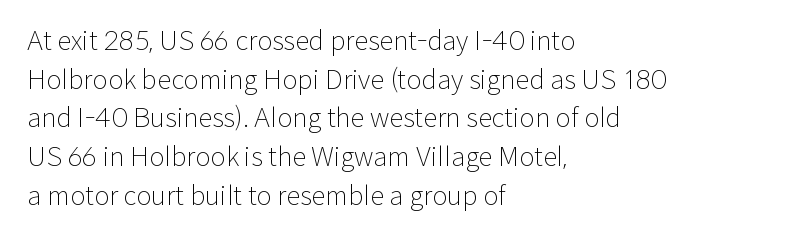
Q: Is the text bold? A: No.
Q: Is the text italic (slanted)? A: No, it is upright.
Q: Is the text underlined? A: No.
Q: How is the paragraph aligned? A: Left-aligned.
Q: Is the spacing between letters normal or unusually wide? A: Normal.
Q: Is the spacing between lines tight, normal or loose? A: Normal.
